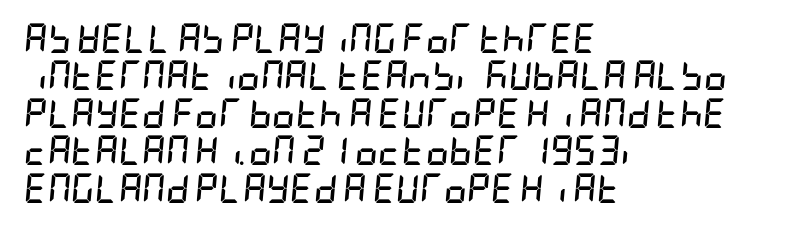
{"italic": "yes", "lean": "right", "slant_degrees": 5, "bold": "yes", "weight": "semibold", "width": "condensed", "stroke_contrast": "low", "x_height": "large", "underline": "no", "align": "left", "line_spacing": "normal", "line_spacing_ratio": 1.29, "letter_spacing": "normal", "letter_spacing_em": 0.0, "glyph_px": 29}
